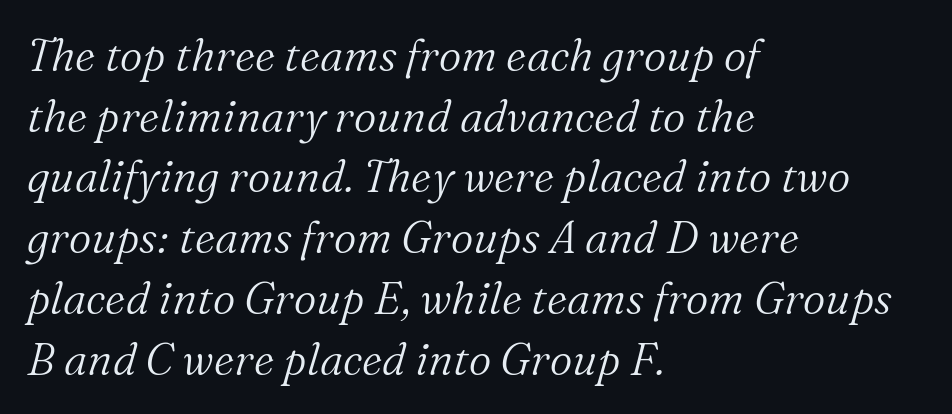
The image shows 44 px light serif type, italic (leaning right); set left-aligned, normal line spacing (1.38x), normal letter spacing, not underlined; medium stroke contrast and a medium x-height.
